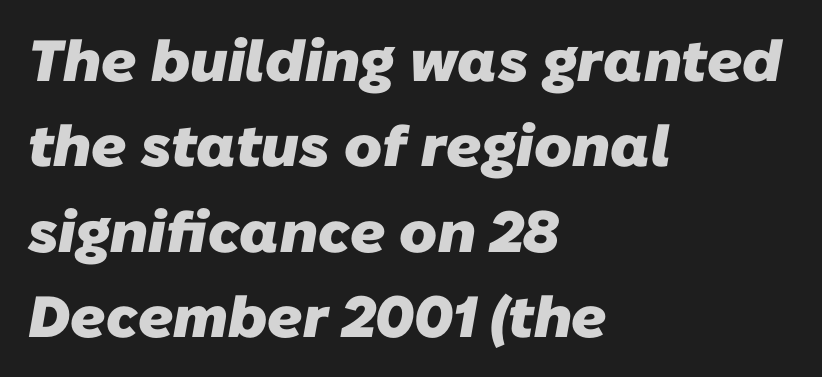
Short note: letters normally spaced. The passage shown is not underscored anywhere. The rendering anchors every line to the left-hand side. The passage shown is emphatically bold.
